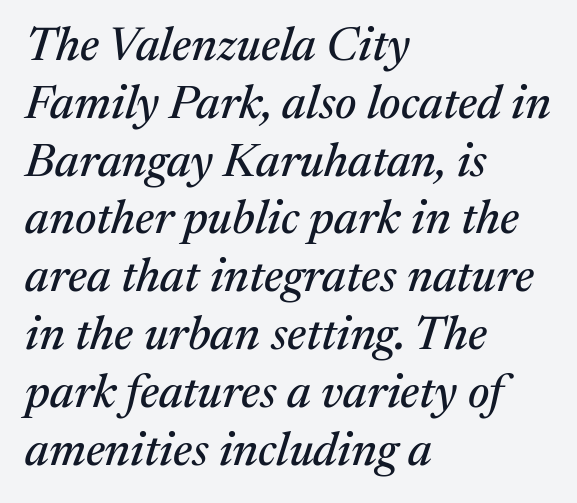
{"serif": "yes", "italic": "yes", "lean": "right", "slant_degrees": 17, "width": "normal", "stroke_contrast": "medium", "x_height": "medium", "monospaced": "no", "underline": "no", "align": "left", "line_spacing_ratio": 1.23, "letter_spacing": "normal", "letter_spacing_em": 0.0, "glyph_px": 47}
